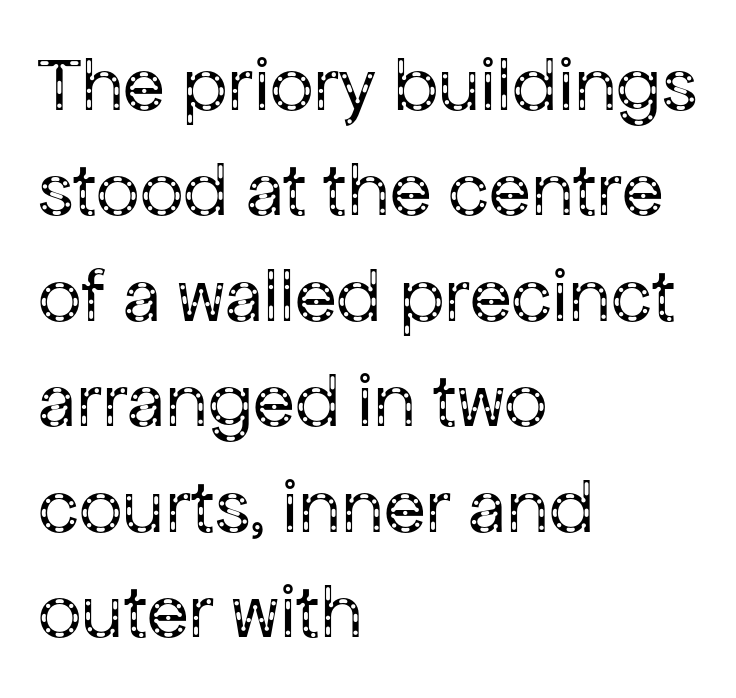
The image shows 77 px regular-weight sans-serif type, upright; set left-aligned, normal line spacing (1.37x), normal letter spacing, not underlined; low stroke contrast and a medium x-height.
